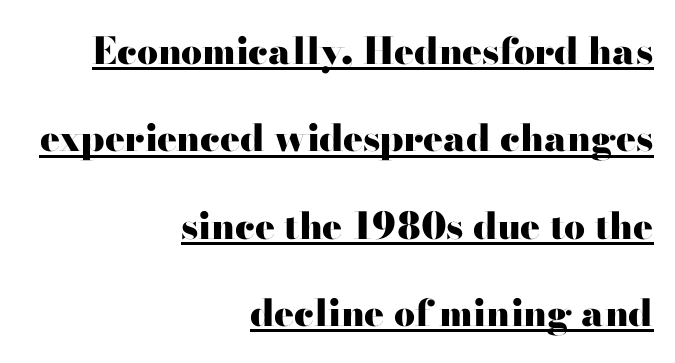
This rendering uses right alignment, leaving the left contour irregular. Quick note: underline on. Looks like regular typesetting: each glyph gets only the width it needs. What kind of face is this? One with serifs. Characters remain perfectly vertical along every line. The characters look thick and weighty, a clear bold.
